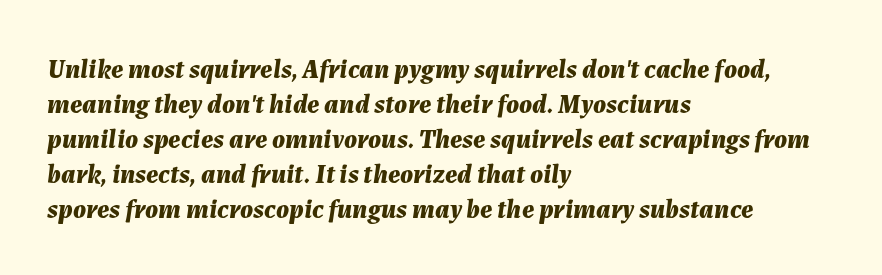
{"italic": "yes", "lean": "right", "slant_degrees": 7, "bold": "yes", "underline": "no", "align": "left", "line_spacing": "normal", "line_spacing_ratio": 1.3, "letter_spacing": "normal", "letter_spacing_em": 0.0, "glyph_px": 27}
